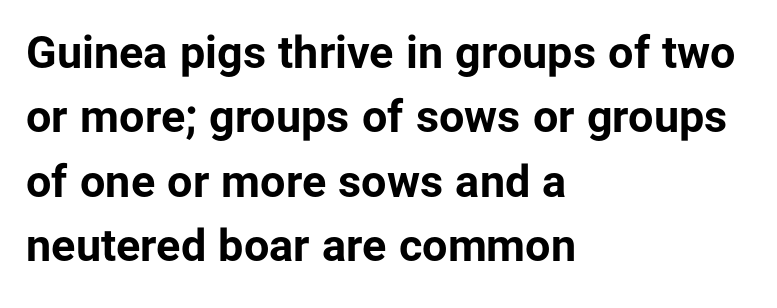
The image shows 45 px bold sans-serif type, upright; set left-aligned, normal line spacing (1.43x), normal letter spacing, not underlined; low stroke contrast and a medium x-height.
